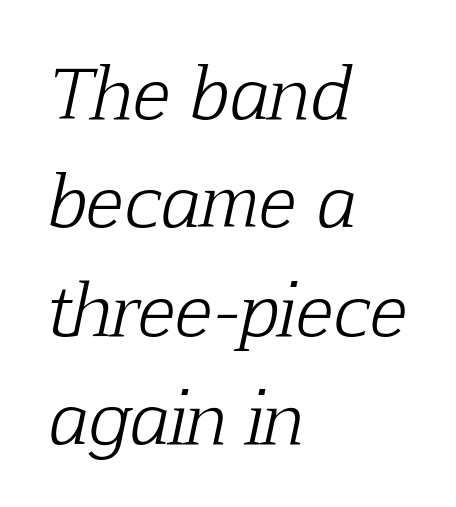
Default kerning and tracking; the words read as compact shapes. These lines stack with their left ends in a neat column. Descenders are the only things crossing below the line. The face used here has a pronounced slope to its letters.
